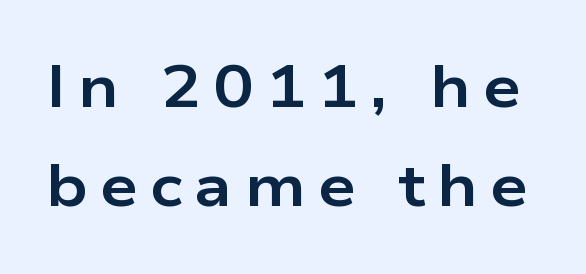
A typesetter would call this leading conventional body-copy spacing. Tall strokes in this sample are plumb rather than angled. The tracking jumps out immediately: characters are airy and widely separated. Character widths vary here, with narrow letters taking less room than wide ones. Stroke terminals: plain, sans-serif. Chunky letters — that's bold for sure.
